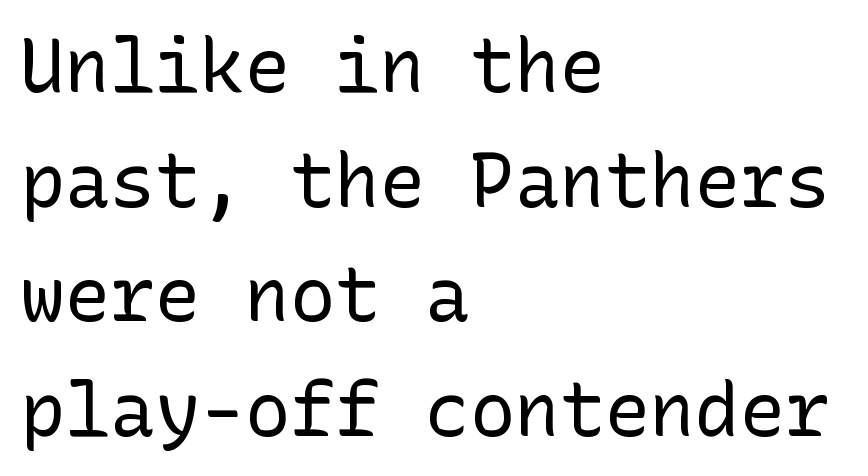
Q: Is the text bold? A: No.
Q: Is the text italic (slanted)? A: No, it is upright.
Q: Is the typeface a serif or a sans-serif typeface? A: Sans-serif.
Q: Is the text underlined? A: No.
Q: How is the paragraph aligned? A: Left-aligned.
Q: Is the spacing between letters normal or unusually wide? A: Normal.
Q: Is the spacing between lines tight, normal or loose? A: Normal.
Q: Width (condensed, normal, or wide)? A: Normal.
Q: Stroke contrast? A: Low.
Q: x-height? A: Medium.
